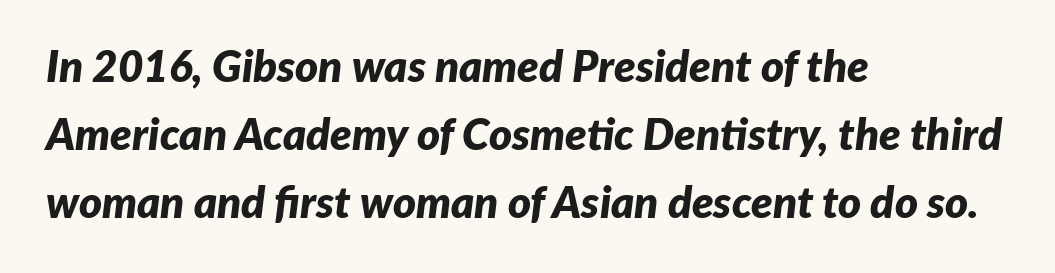
{"italic": "yes", "lean": "right", "slant_degrees": 7, "bold": "yes", "weight": "bold", "width": "normal", "stroke_contrast": "low", "x_height": "medium", "monospaced": "no", "underline": "no", "align": "left", "line_spacing": "normal", "line_spacing_ratio": 1.54, "letter_spacing": "normal", "letter_spacing_em": 0.0, "glyph_px": 44}
